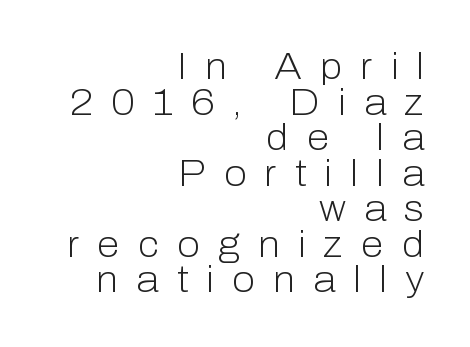
The image shows 37 px light sans-serif type, upright; set right-aligned, tight line spacing (0.96x), unusually wide letter spacing (+0.49 em), not underlined; low stroke contrast and a medium x-height.
